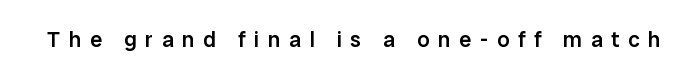
{"italic": "no", "bold": "semi", "underline": "no", "letter_spacing": "wide", "letter_spacing_em": 0.39, "glyph_px": 22}
